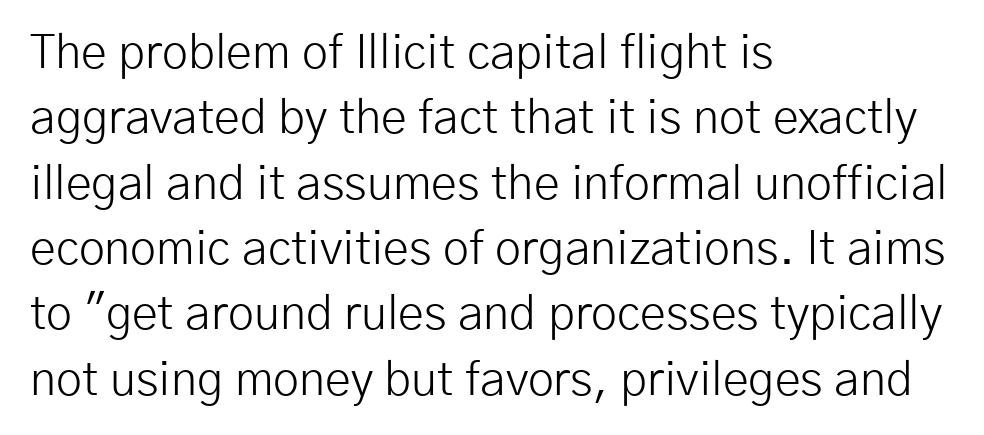
Q: Is the text bold? A: No.
Q: Is the text italic (slanted)? A: No, it is upright.
Q: Is the typeface a serif or a sans-serif typeface? A: Sans-serif.
Q: Is the text underlined? A: No.
Q: How is the paragraph aligned? A: Left-aligned.
Q: Is the spacing between letters normal or unusually wide? A: Normal.
Q: Is the spacing between lines tight, normal or loose? A: Normal.
Q: Width (condensed, normal, or wide)? A: Normal.
Q: Stroke contrast? A: Low.
Q: x-height? A: Medium.
Q: Monospaced? A: No.
